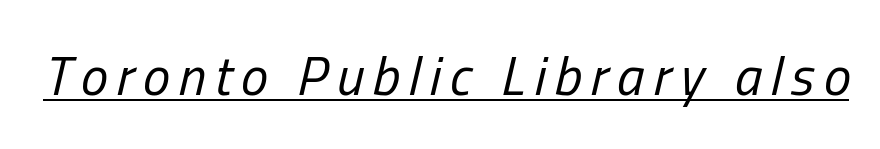
Is the stroke heavy? The answer is a plain regular-or-lighter. Glance below the letters and you will spot a drawn line. The font's italic variant was chosen for this text. Think of a printed novel: that variable character pitch is what you see here.
